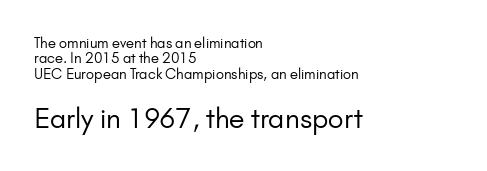
{"italic": "no", "bold": "no", "underline": "no", "align": "left", "line_spacing": "tight", "line_spacing_ratio": 1.09, "letter_spacing": "normal", "letter_spacing_em": 0.0, "larger_block": "second", "size_ratio": 1.93, "glyph_px": 27}
